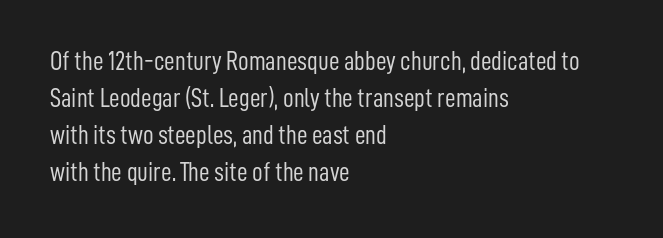
Q: Is the text bold? A: No.
Q: Is the text italic (slanted)? A: No, it is upright.
Q: Is the text underlined? A: No.
Q: How is the paragraph aligned? A: Left-aligned.
Q: Is the spacing between letters normal or unusually wide? A: Normal.
Q: Is the spacing between lines tight, normal or loose? A: Normal.
